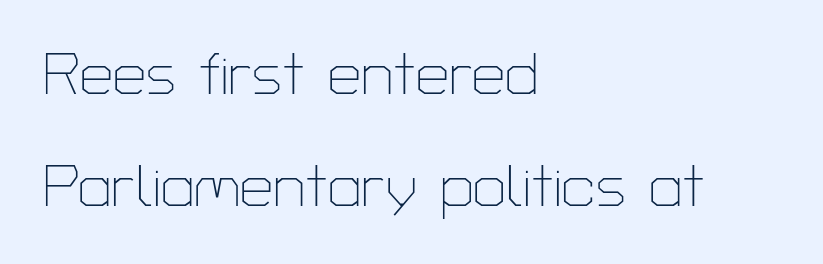
Q: Is the text bold? A: No.
Q: Is the text italic (slanted)? A: No, it is upright.
Q: Is the typeface a serif or a sans-serif typeface? A: Sans-serif.
Q: Is the text underlined? A: No.
Q: How is the paragraph aligned? A: Left-aligned.
Q: Is the spacing between letters normal or unusually wide? A: Normal.
Q: Width (condensed, normal, or wide)? A: Normal.
Q: Stroke contrast? A: Low.
Q: x-height? A: Medium.
Q: Monospaced? A: No.
